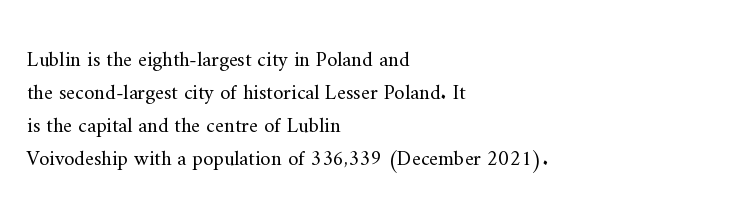
No italicization has been applied; the sample stays upright. This rendering features lettering with no underline. Summary of weight: not heavy and not bold. The typesetter chose a ragged-right arrangement here. The vertical gap from one line to the next is medium.
